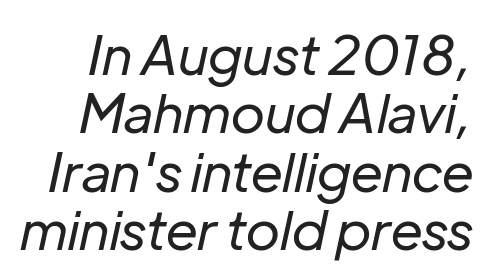
The image shows 54 px regular-weight type, italic (leaning right); set tight line spacing (1.08x), normal letter spacing, not underlined; low stroke contrast and a medium x-height.
